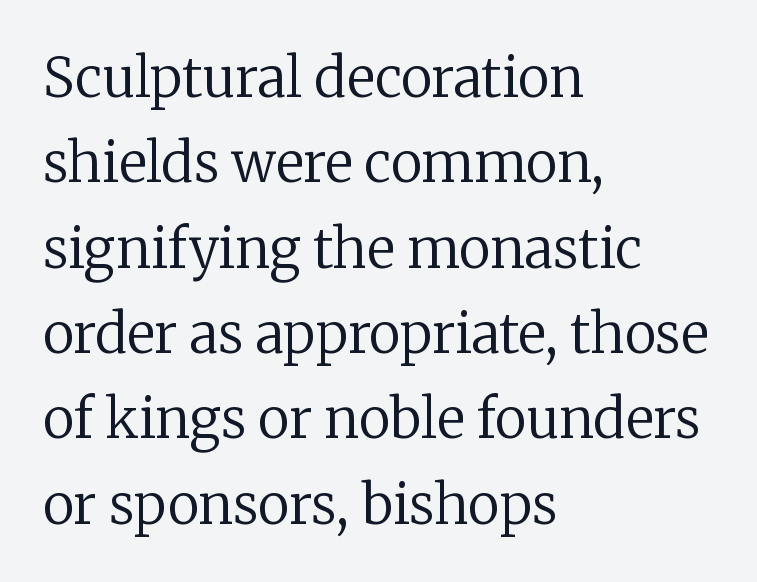
Q: Is the text bold? A: No.
Q: Is the text italic (slanted)? A: No, it is upright.
Q: Is the typeface a serif or a sans-serif typeface? A: Serif.
Q: Is the text underlined? A: No.
Q: How is the paragraph aligned? A: Left-aligned.
Q: Is the spacing between letters normal or unusually wide? A: Normal.
Q: Is the spacing between lines tight, normal or loose? A: Normal.
Q: Width (condensed, normal, or wide)? A: Normal.
Q: Stroke contrast? A: Low.
Q: x-height? A: Medium.
Q: Monospaced? A: No.
